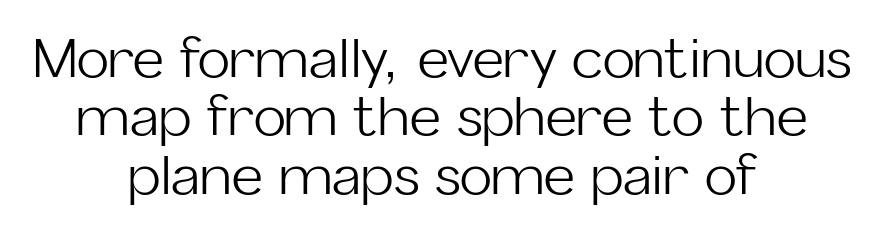
{"serif": "no", "italic": "no", "bold": "no", "weight": "light", "width": "normal", "stroke_contrast": "low", "x_height": "medium", "monospaced": "no", "underline": "no", "align": "center", "line_spacing": "tight", "line_spacing_ratio": 1.08, "letter_spacing": "normal", "letter_spacing_em": 0.0, "glyph_px": 54}
